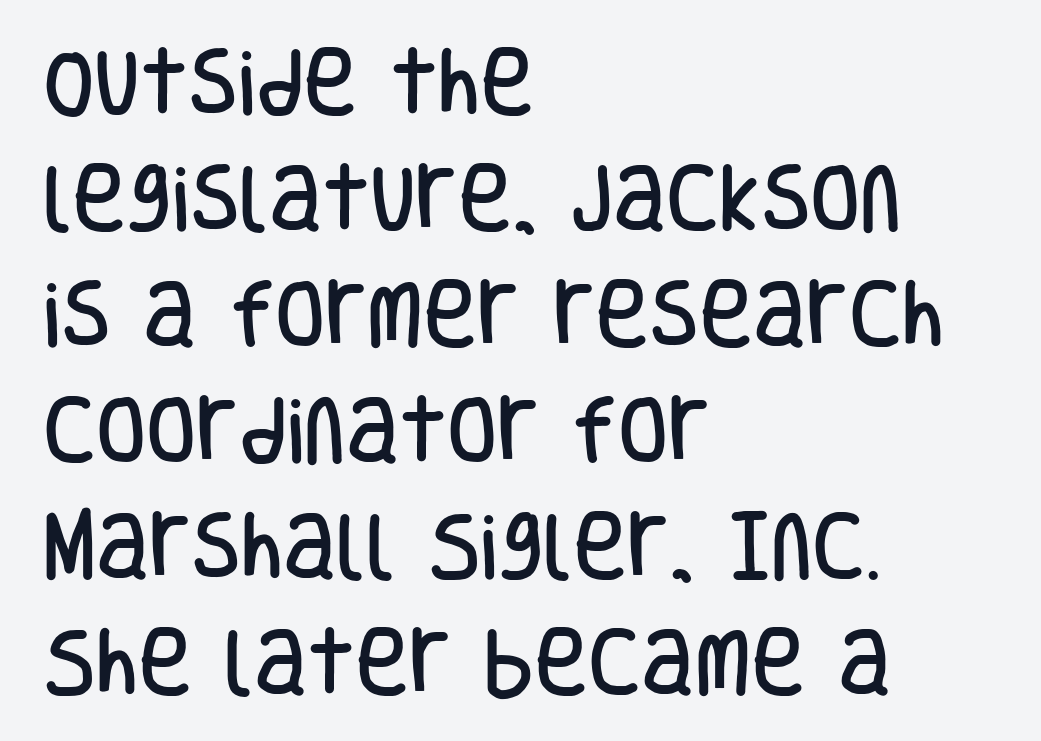
{"serif": "no", "italic": "no", "width": "condensed", "stroke_contrast": "low", "x_height": "large", "monospaced": "no", "underline": "no", "align": "left", "line_spacing": "normal", "line_spacing_ratio": 1.59, "letter_spacing": "normal", "letter_spacing_em": 0.0, "glyph_px": 73}
